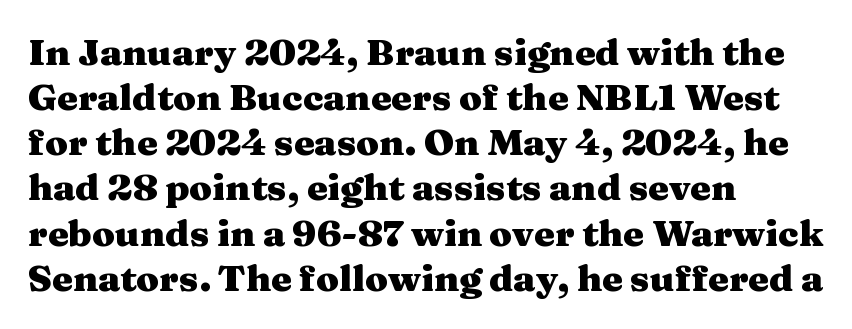
The image shows 37 px heavy, wide serif type, upright; set left-aligned, line spacing 1.22x, normal letter spacing, not underlined; medium stroke contrast and a medium x-height.
